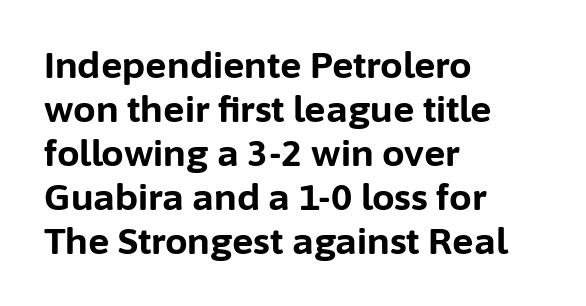
Q: Is the text bold? A: Yes.
Q: Is the text italic (slanted)? A: No, it is upright.
Q: Is the typeface a serif or a sans-serif typeface? A: Sans-serif.
Q: Is the text underlined? A: No.
Q: How is the paragraph aligned? A: Left-aligned.
Q: Is the spacing between letters normal or unusually wide? A: Normal.
Q: Width (condensed, normal, or wide)? A: Normal.
Q: Stroke contrast? A: Low.
Q: x-height? A: Medium.
Q: Monospaced? A: No.
